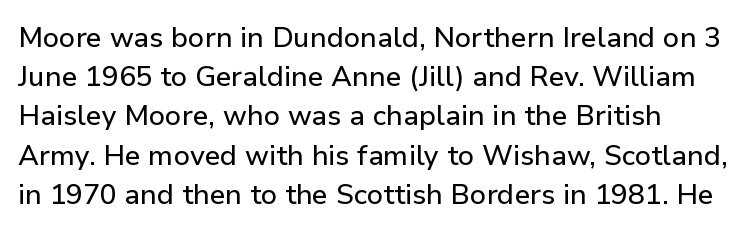
{"serif": "no", "italic": "no", "width": "normal", "stroke_contrast": "low", "x_height": "medium", "monospaced": "no", "underline": "no", "line_spacing": "normal", "line_spacing_ratio": 1.4, "letter_spacing": "normal", "letter_spacing_em": 0.0, "glyph_px": 28}
